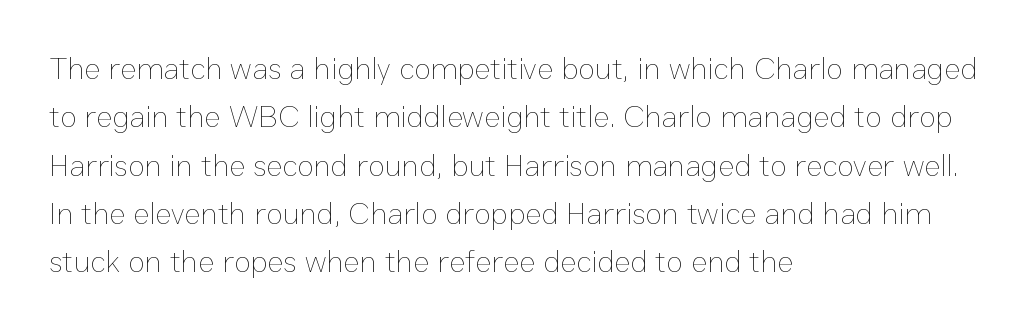
{"italic": "no", "bold": "no", "weight": "thin", "width": "normal", "stroke_contrast": "low", "x_height": "medium", "monospaced": "no", "underline": "no", "align": "left", "line_spacing": "normal", "line_spacing_ratio": 1.56, "letter_spacing": "normal", "letter_spacing_em": 0.0, "glyph_px": 31}
